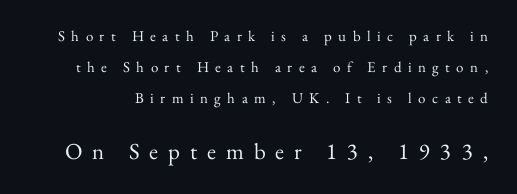
The passage shown has open, widely tracked lettering throughout. This block would shrink considerably if given ordinary leading; it's expanded now. The passage shown is not bold in any degree. Honestly, there is no underline to notice here at all. Every character sits straight up, as roman type does.
